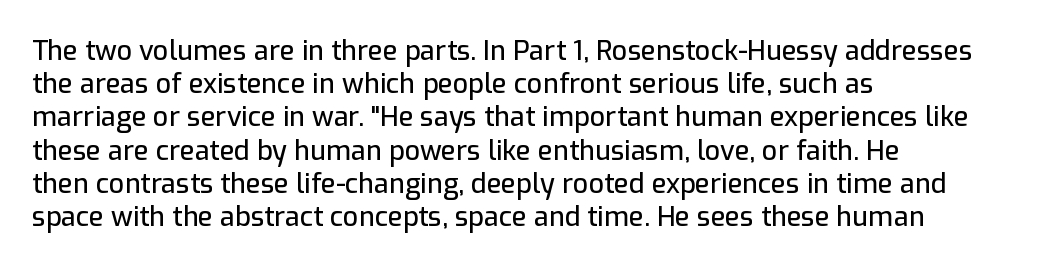
Q: Is the text italic (slanted)? A: No, it is upright.
Q: Is the text underlined? A: No.
Q: How is the paragraph aligned? A: Left-aligned.
Q: Is the spacing between letters normal or unusually wide? A: Normal.
